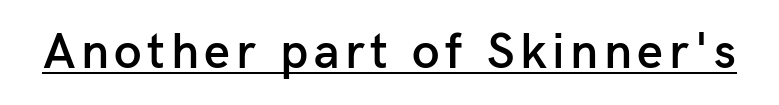
{"serif": "no", "italic": "no", "bold": "semi", "weight": "semibold", "width": "normal", "stroke_contrast": "low", "x_height": "medium", "monospaced": "no", "underline": "yes", "glyph_px": 50}
